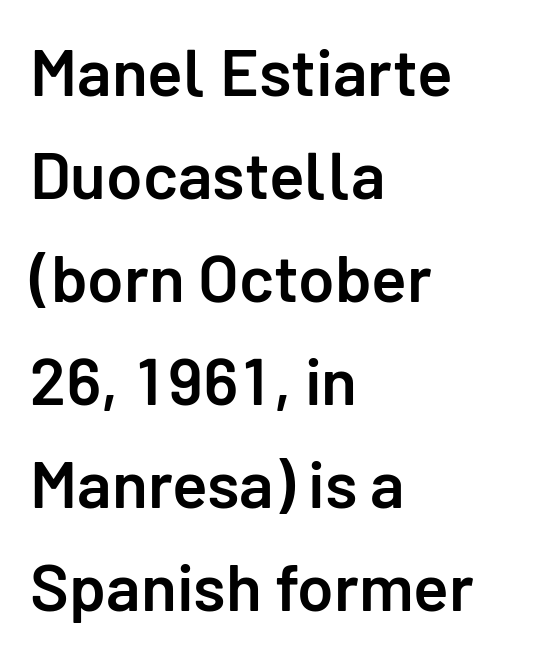
Does the copy run flush right? No — it runs flush left. Think of a printed novel: that variable character pitch is what you see here. Each glyph is drawn with semibold strokes, heavier than normal yet not fully bold. The type sits square on the baseline with zero lean. The passage shown is not underscored anywhere. Successive baselines arrive at the customary interval.
